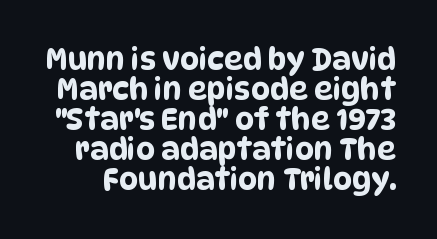
{"serif": "no", "width": "condensed", "stroke_contrast": "low", "x_height": "large", "monospaced": "no", "underline": "no", "line_spacing": "tight", "line_spacing_ratio": 1.0, "letter_spacing": "normal", "letter_spacing_em": 0.0, "glyph_px": 30}
